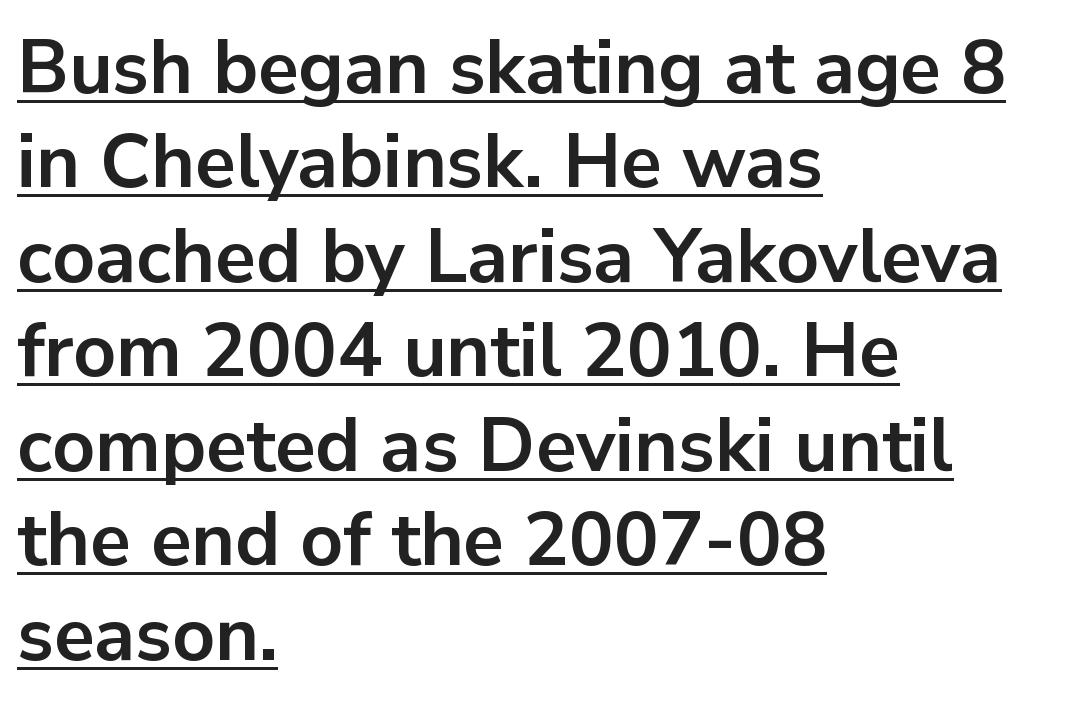
Style check: upright. Serif or sans? Sans — the stroke terminals are bare. This rendering leaves character spacing at its baseline value. Spacing verdict: proportional, widths tailored to each character. Honestly, the underline is the first thing you notice here. A full-strength bold gives these letters their thick strokes.
